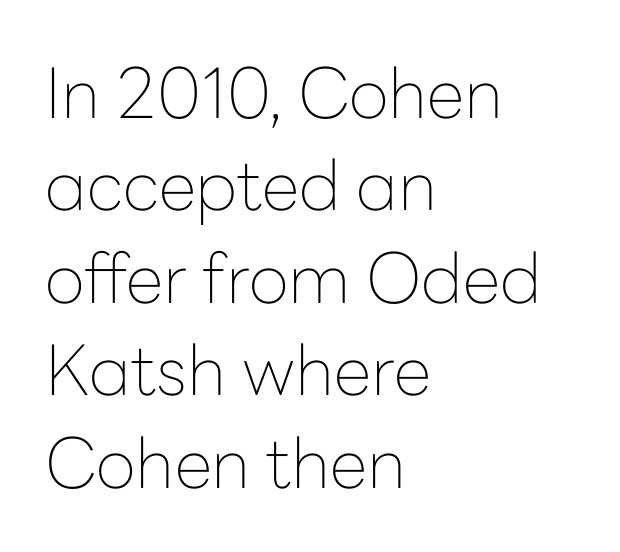
Is there much room between lines? A standard amount, neither cramped nor airy. Honestly, the letter spacing is just normal — you wouldn't notice it. Stroke thickness stays within the range of a standard reading face or lighter. The text was rendered using a sans face with plain stroke endings. The compositor pushed each line to the left boundary.
